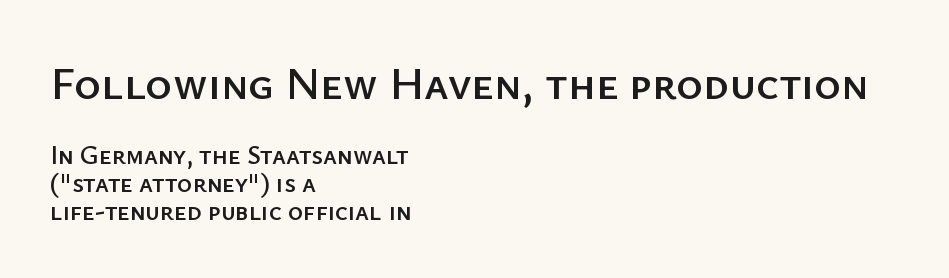
{"serif": "no", "italic": "no", "width": "normal", "stroke_contrast": "low", "x_height": "medium", "monospaced": "no", "underline": "no", "align": "left", "line_spacing": "tight", "line_spacing_ratio": 1.07, "letter_spacing": "normal", "letter_spacing_em": 0.0, "larger_block": "first", "size_ratio": 1.77, "glyph_px": 46}
